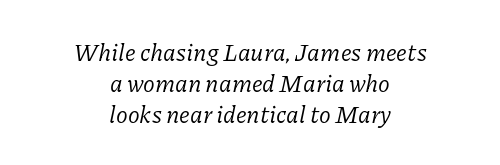
{"italic": "yes", "lean": "right", "slant_degrees": 11, "bold": "no", "underline": "no", "align": "center", "line_spacing": "normal", "line_spacing_ratio": 1.29, "letter_spacing": "normal", "letter_spacing_em": 0.0, "glyph_px": 24}
